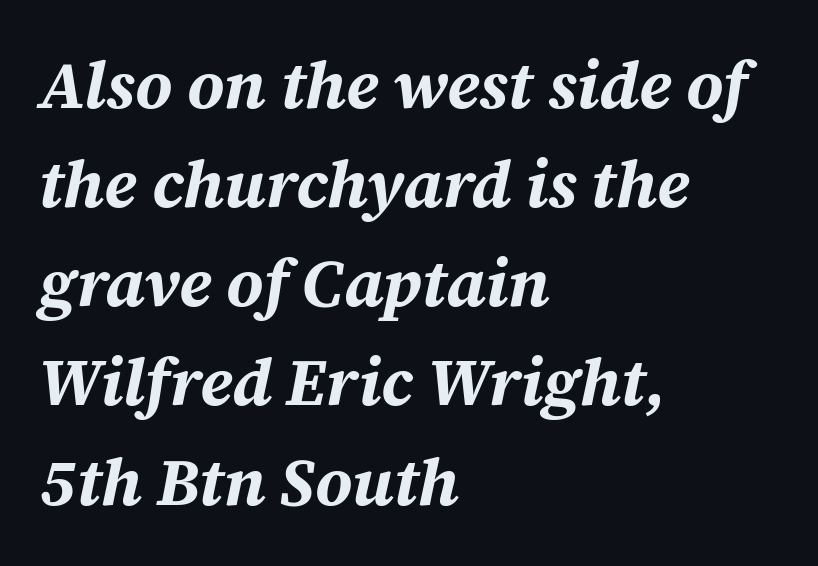
The image shows 67 px bold type, italic (leaning right); set left-aligned, normal line spacing (1.48x), normal letter spacing, not underlined; medium stroke contrast and a medium x-height.
